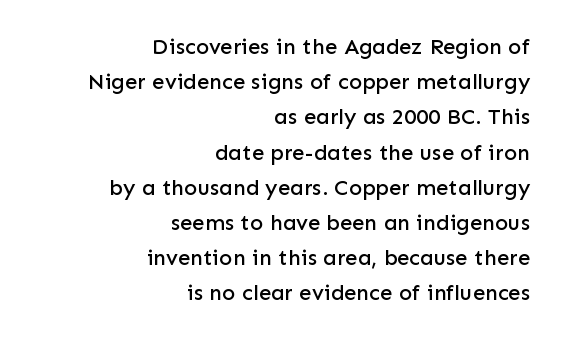
The image shows 22 px text type, upright; set right-aligned, normal line spacing (1.6x), normal letter spacing, not underlined.
